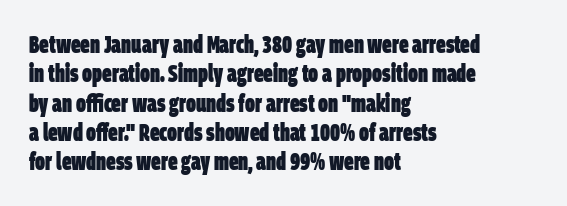
{"bold": "yes", "underline": "no", "align": "left", "line_spacing_ratio": 1.22, "letter_spacing": "normal", "letter_spacing_em": 0.0, "glyph_px": 24}
